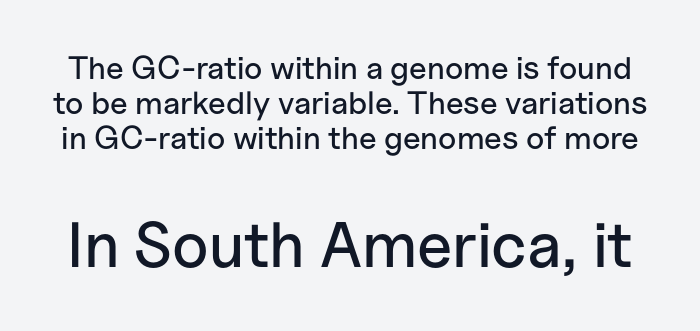
Honestly, the rows look squashed on top of each other. Just letters on the line, the space beneath them empty. Spacing verdict: proportional, widths tailored to each character. Two sizes are in play, and the larger belongs to the second block. Every character sits straight up, as roman type does.
